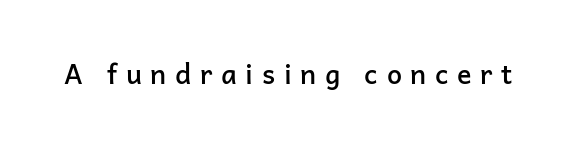
Underline: absent. The letters stand straight up with perfectly vertical stems. Summary of weight: moderately heavy, a semibold. The line texture is sparse and dotted thanks to wide tracking.
